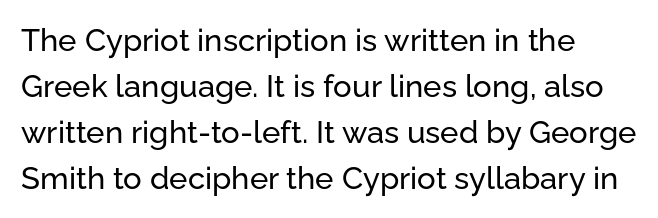
Vertical spacing — default. A roman cut, with each character standing at attention. A bare baseline throughout the passage. Compared with a centered layout, this one pins lines to the left instead.
